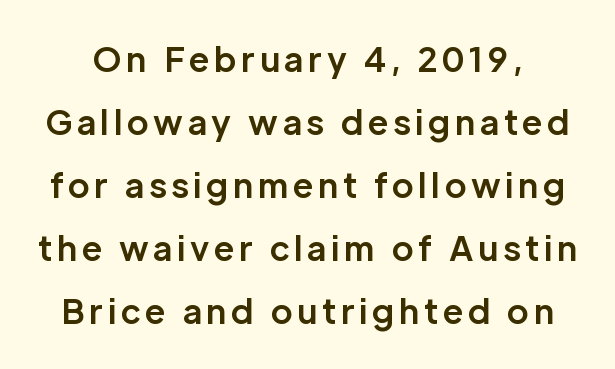
The rendering uses natural spacing where letterforms have individual widths. Notice the wide empty band between every row — that's loose leading. The passage shown is typeset with a sans-serif family. Nobody drew a line under any word here.
